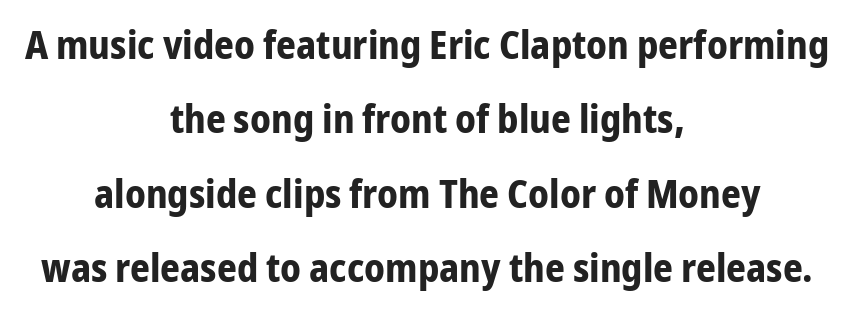
Q: Is the text bold? A: Yes.
Q: Is the text italic (slanted)? A: No, it is upright.
Q: Is the typeface a serif or a sans-serif typeface? A: Sans-serif.
Q: Is the text underlined? A: No.
Q: How is the paragraph aligned? A: Centered.
Q: Is the spacing between letters normal or unusually wide? A: Normal.
Q: Is the spacing between lines tight, normal or loose? A: Loose.
Q: Width (condensed, normal, or wide)? A: Condensed.
Q: Stroke contrast? A: Low.
Q: x-height? A: Medium.
Q: Monospaced? A: No.
